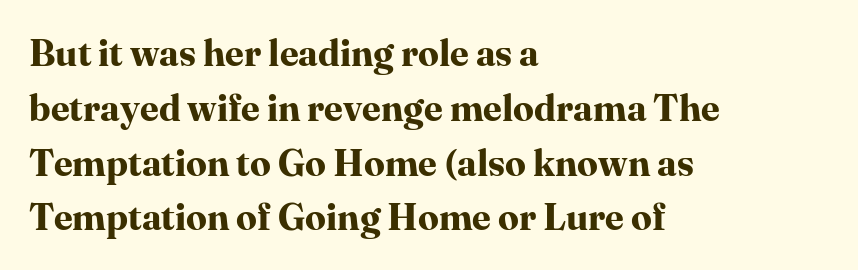
Q: Is the text bold? A: Yes.
Q: Is the text italic (slanted)? A: No, it is upright.
Q: Is the typeface a serif or a sans-serif typeface? A: Serif.
Q: Is the text underlined? A: No.
Q: How is the paragraph aligned? A: Left-aligned.
Q: Is the spacing between letters normal or unusually wide? A: Normal.
Q: Is the spacing between lines tight, normal or loose? A: Normal.
Q: Width (condensed, normal, or wide)? A: Normal.
Q: Stroke contrast? A: High.
Q: x-height? A: Medium.
Q: Monospaced? A: No.
